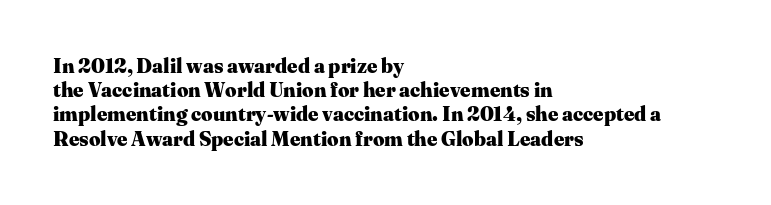
The image shows 20 px bold type, upright; set left-aligned, line spacing 1.21x, normal letter spacing, not underlined.
